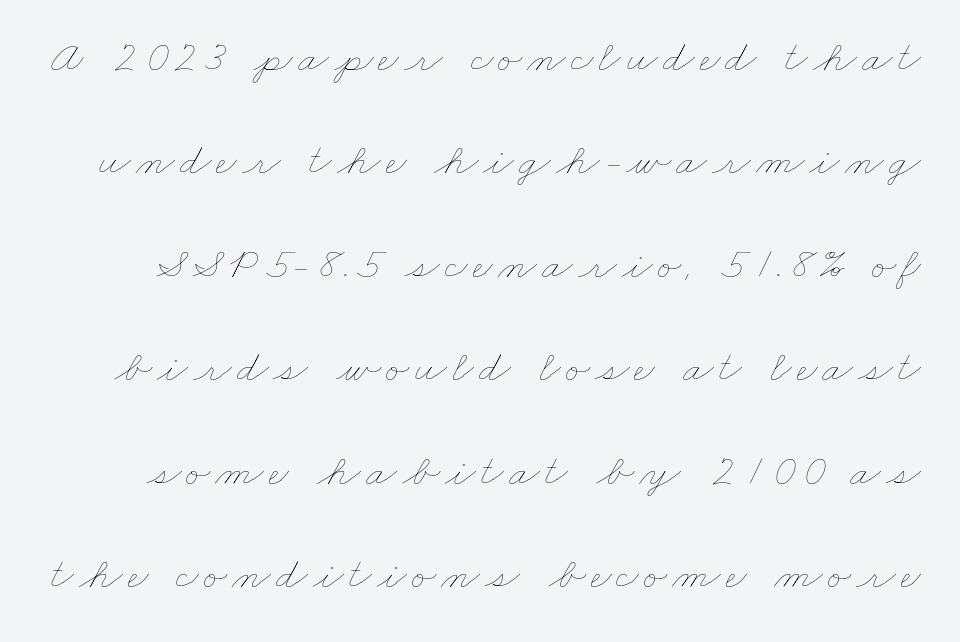
The image shows 45 px thin, wide type; set loose line spacing (2.3x), not underlined; low stroke contrast and a small x-height.
